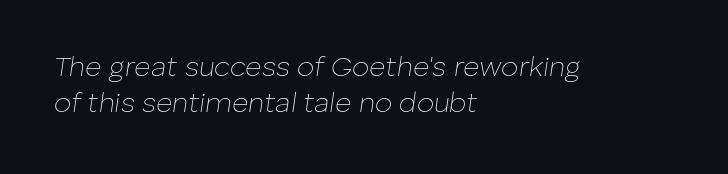
{"italic": "yes", "lean": "right", "slant_degrees": 8, "bold": "no", "weight": "thin", "width": "normal", "stroke_contrast": "low", "x_height": "medium", "monospaced": "no", "underline": "no", "align": "left", "line_spacing": "normal", "line_spacing_ratio": 1.3, "letter_spacing": "normal", "letter_spacing_em": 0.0, "glyph_px": 28}
